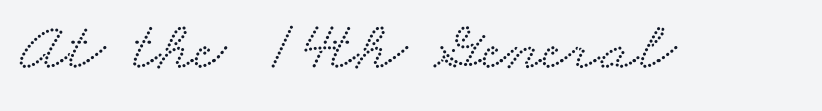
{"width": "wide", "stroke_contrast": "low", "x_height": "small", "monospaced": "no", "underline": "no", "letter_spacing": "normal", "letter_spacing_em": 0.0, "glyph_px": 70}
